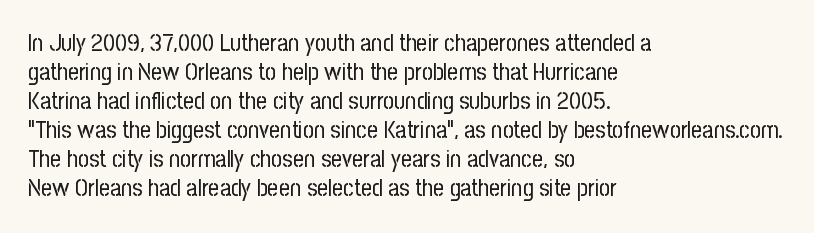
{"italic": "no", "bold": "no", "underline": "no", "align": "left", "line_spacing_ratio": 1.21, "letter_spacing": "normal", "letter_spacing_em": 0.0, "glyph_px": 24}
